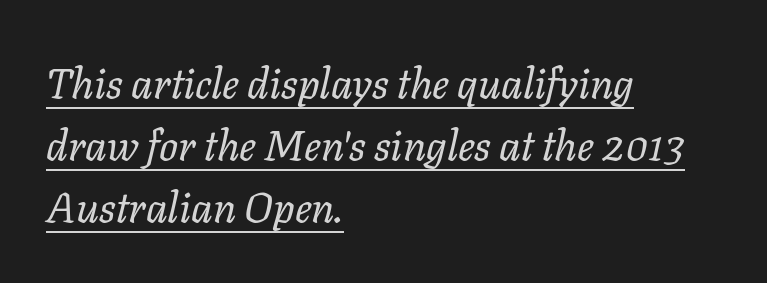
The passage shown is not bold in any degree. The face used here is rendered with its standard letterfit. Italic: yes, the glyphs are oblique. Honestly, the underline is the first thing you notice here. The face used here is proportionally spaced, like ordinary book or web type.
